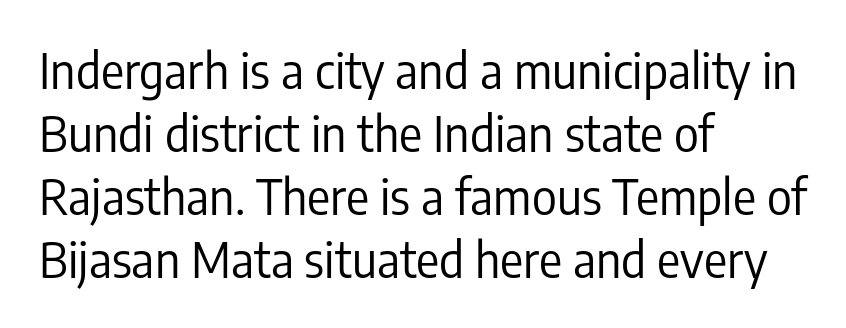
Where is the straight margin? On the left. Lines of text with bare space underneath. Letterform terminals end flat and unadorned throughout the passage. Spacing between characters is what you'd get straight out of the box. These lines are rendered in a variable-pitch font. Regarding leading, the lines here are spaced in the standard way.
